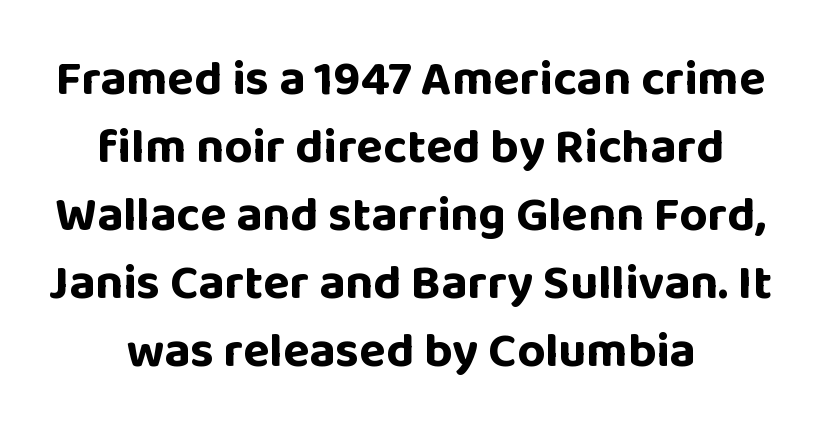
{"serif": "no", "italic": "no", "bold": "yes", "weight": "bold", "width": "normal", "stroke_contrast": "low", "x_height": "large", "monospaced": "no", "underline": "no", "align": "center", "line_spacing": "normal", "line_spacing_ratio": 1.39, "letter_spacing": "normal", "letter_spacing_em": 0.0, "glyph_px": 49}
